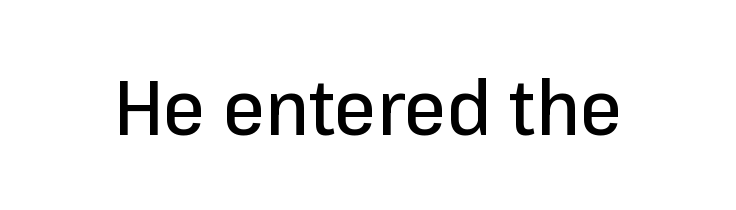
This sample has the flowing, uneven cadence of proportional lettering. This sample uses an upright cut, with every glyph sitting square on the baseline. Unlike a traditional serif, this face leaves its strokes unadorned. Between one letter and the next there's only the usual sliver of space. Lines of text with bare space underneath.
